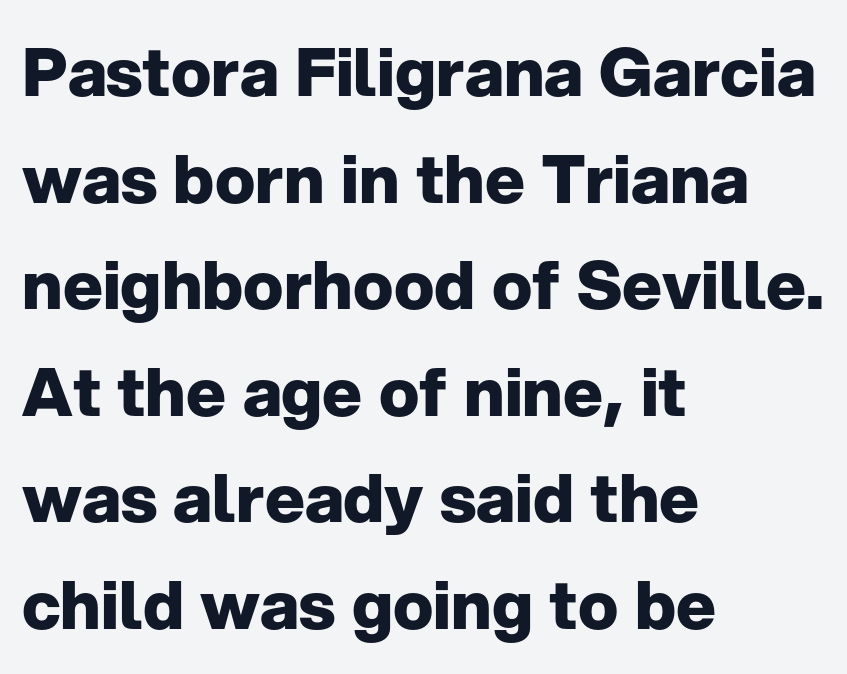
Note the varied advance widths — an 'i' is clearly narrower than an 'm'. Notice how the passage keeps a crisp vertical edge on the left only. The block of text has a typical density, with ordinary space between rows. The area under the type is left untouched. The type family on display is of the sans-serif kind. Heavy-handed strokes throughout: this text is bold.
